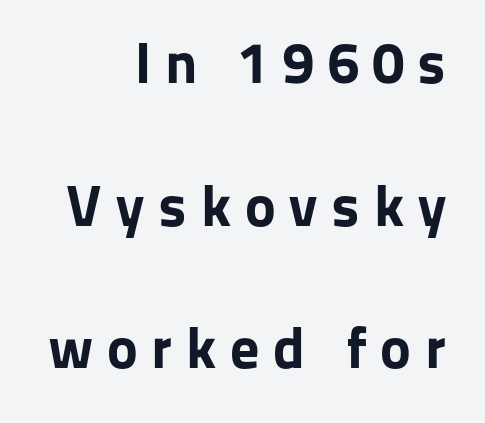
How are the letters spaced? Widely, with obvious added tracking. Horizontal alignment here is rightward, an uncommon choice for prose. Typesetter's note: full bold, strokes at maximum text heaviness. Unlike italic type, these characters show no tilt at all. The area under the type is left untouched. The letters advance in unequal steps, a hallmark of proportional type.
